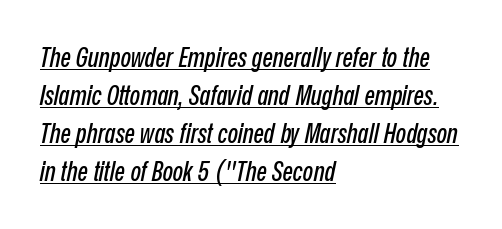
Q: Is the text italic (slanted)? A: Yes, it leans right by about 12 degrees.
Q: Is the text underlined? A: Yes.
Q: How is the paragraph aligned? A: Left-aligned.
Q: Is the spacing between letters normal or unusually wide? A: Normal.
Q: Is the spacing between lines tight, normal or loose? A: Normal.
